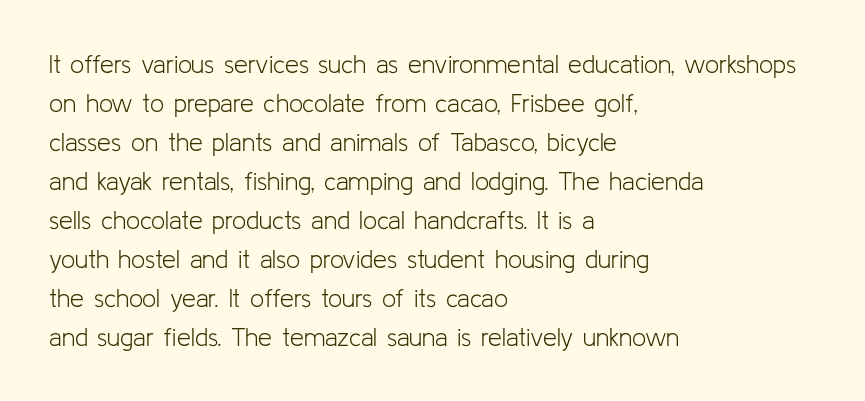
{"italic": "no", "bold": "no", "underline": "no", "align": "left", "line_spacing": "normal", "line_spacing_ratio": 1.56, "letter_spacing": "normal", "letter_spacing_em": 0.0, "glyph_px": 25}
